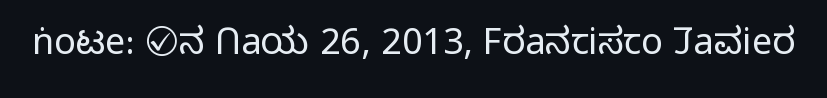
The image shows 36 px light sans-serif type, upright; set normal letter spacing, not underlined; low stroke contrast and a medium x-height.
